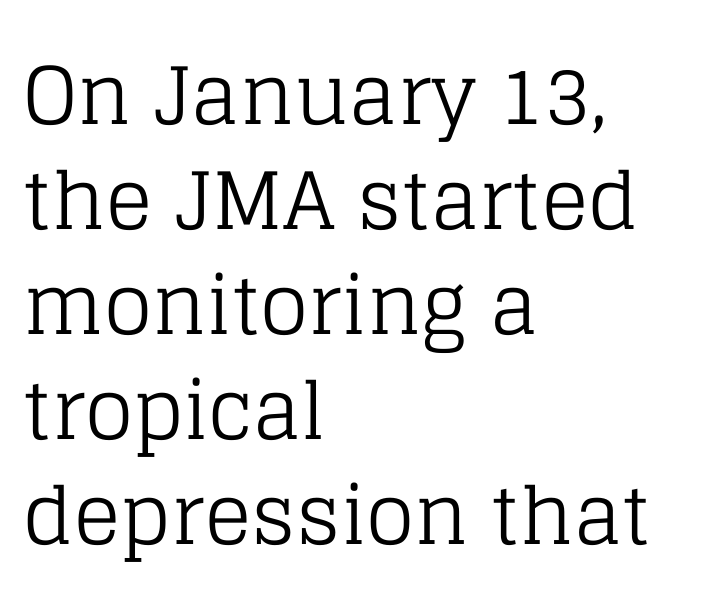
The image shows 79 px regular-weight serif type, upright; set left-aligned, normal line spacing (1.33x), normal letter spacing, not underlined; low stroke contrast and a large x-height.
